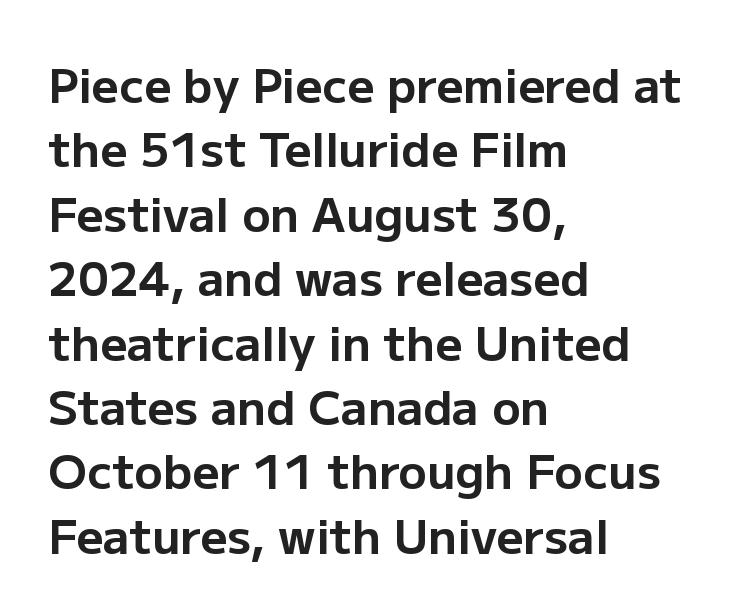
The image shows 47 px bold sans-serif type, upright; set left-aligned, normal line spacing (1.37x), normal letter spacing, not underlined; low stroke contrast and a medium x-height.
